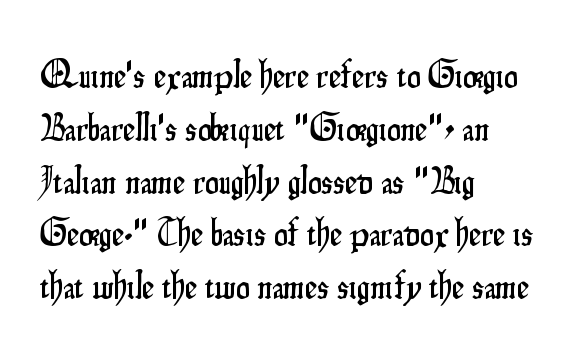
If you measured baseline to baseline, you'd find a middling distance. Words float on clear page, feet unadorned. This rendering uses left alignment, leaving the right contour irregular. A typesetter would call this proportional, since set widths differ per character.
